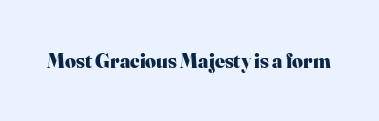
Q: Is the text bold? A: Yes.
Q: Is the text italic (slanted)? A: No, it is upright.
Q: Is the text underlined? A: No.
Q: Is the spacing between letters normal or unusually wide? A: Normal.
